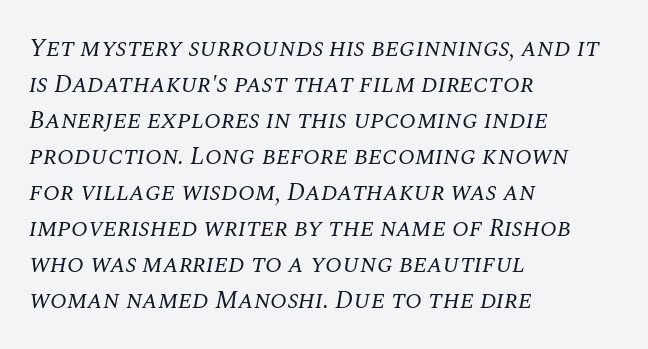
Q: Is the text bold? A: No.
Q: Is the text italic (slanted)? A: Yes, it leans right by about 10 degrees.
Q: Is the text underlined? A: No.
Q: How is the paragraph aligned? A: Left-aligned.
Q: Is the spacing between letters normal or unusually wide? A: Normal.
Q: Is the spacing between lines tight, normal or loose? A: Normal.
